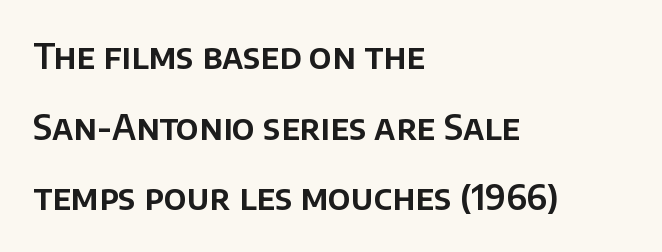
Successive baselines arrive slowly, with a big drop between each. The face used here is proportionally spaced, like ordinary book or web type. A typesetter would call this zero additional tracking. A typesetter would mark this as roman, not italic. The type family on display is of the sans-serif kind.
